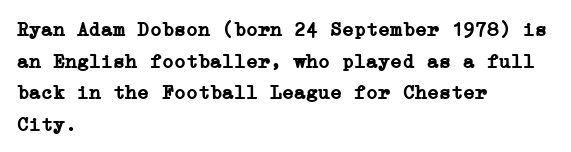
Q: Is the text bold? A: Yes.
Q: Is the text italic (slanted)? A: No, it is upright.
Q: Is the text underlined? A: No.
Q: How is the paragraph aligned? A: Left-aligned.
Q: Is the spacing between letters normal or unusually wide? A: Normal.
Q: Is the spacing between lines tight, normal or loose? A: Normal.
